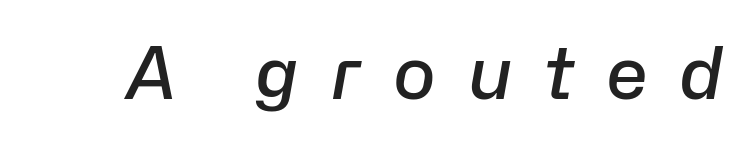
The image shows 72 px semibold type, italic (leaning right); set unusually wide letter spacing (+0.43 em), not underlined; low stroke contrast and a medium x-height.
